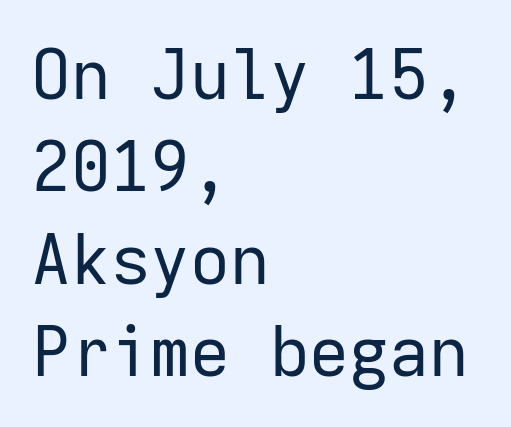
The image shows 69 px regular-weight sans-serif type, upright, monospaced; set left-aligned, normal line spacing (1.34x), normal letter spacing, not underlined; low stroke contrast and a medium x-height.
